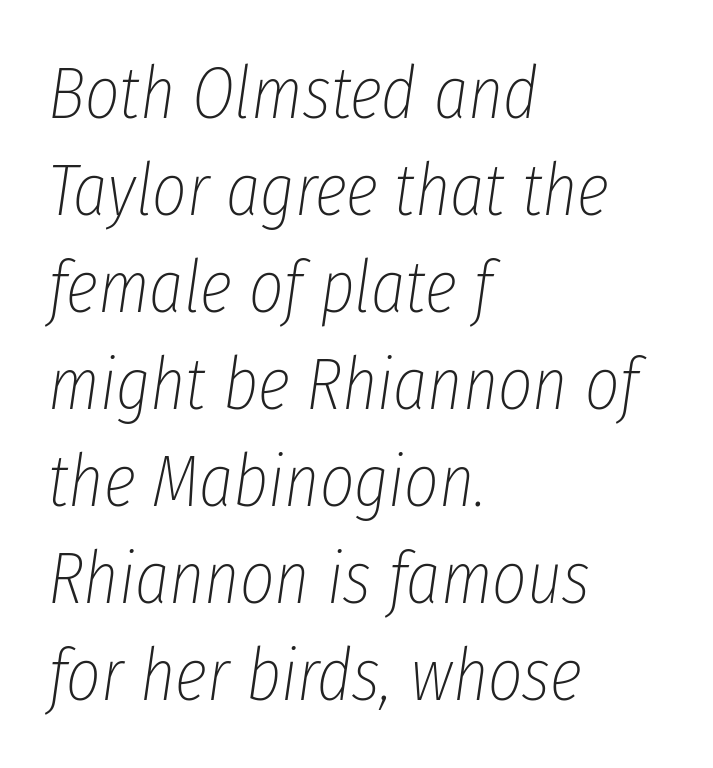
The image shows 74 px thin, condensed type, italic (leaning right); set left-aligned, normal line spacing (1.31x), normal letter spacing, not underlined; low stroke contrast and a medium x-height.
